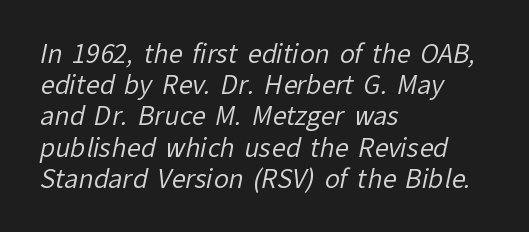
The passage shown is not bold in any degree. Rule under the text: the space is simply empty. Rows of type keep a routine distance in the vertical direction. Short note: letters normally spaced. The lines are quadded left.
